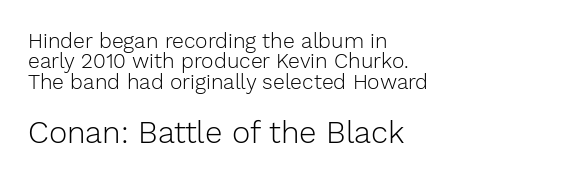
It's the straight-up-and-down kind of type. Counters stay open thanks to moderate or lighter strokes. Do the characters align in a grid? No, the font is proportional. Small over large — that's the arrangement of the two blocks here. The words here are not underlined.
